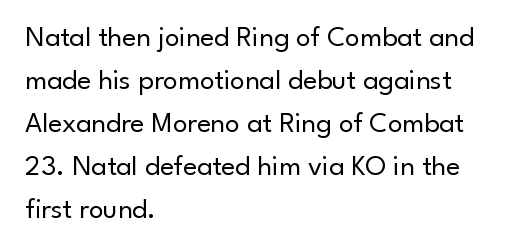
Q: Is the text bold? A: No.
Q: Is the text italic (slanted)? A: No, it is upright.
Q: Is the typeface a serif or a sans-serif typeface? A: Sans-serif.
Q: Is the text underlined? A: No.
Q: How is the paragraph aligned? A: Left-aligned.
Q: Is the spacing between letters normal or unusually wide? A: Normal.
Q: Is the spacing between lines tight, normal or loose? A: Normal.
Q: Width (condensed, normal, or wide)? A: Normal.
Q: Stroke contrast? A: Low.
Q: x-height? A: Small.
Q: Monospaced? A: No.
